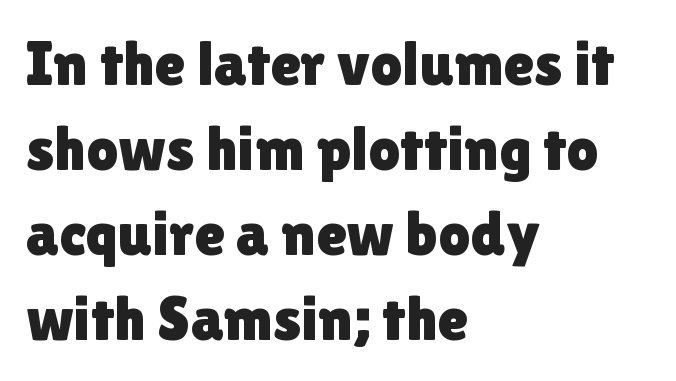
You could not count columns in this text — the font is proportionally spaced. Regular leading. Plain, unruled lines of type. Reading down the block, your eye returns to a fixed left position each line. A roman cut, with each character standing at attention. The text was rendered using a sans face with plain stroke endings.
